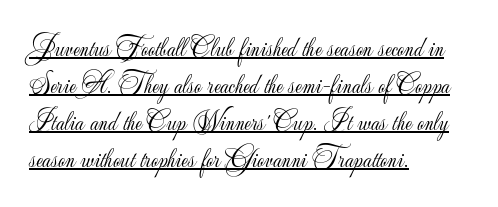
{"bold": "no", "underline": "yes", "align": "left", "line_spacing": "normal", "line_spacing_ratio": 1.37, "letter_spacing": "normal", "letter_spacing_em": 0.0, "glyph_px": 27}
